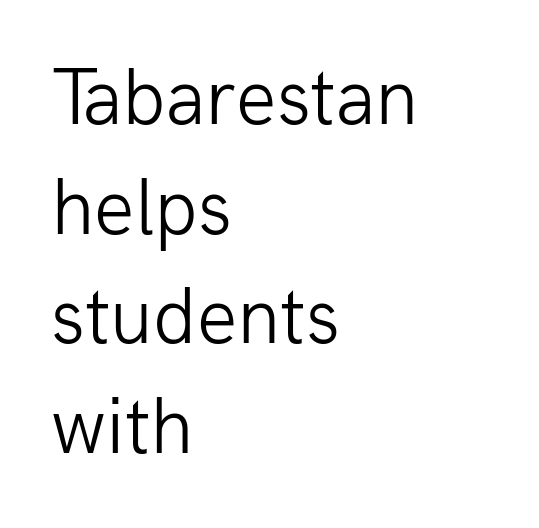
Q: Is the text bold? A: No.
Q: Is the text italic (slanted)? A: No, it is upright.
Q: Is the typeface a serif or a sans-serif typeface? A: Sans-serif.
Q: Is the text underlined? A: No.
Q: How is the paragraph aligned? A: Left-aligned.
Q: Is the spacing between letters normal or unusually wide? A: Normal.
Q: Is the spacing between lines tight, normal or loose? A: Normal.
Q: Width (condensed, normal, or wide)? A: Normal.
Q: Stroke contrast? A: Low.
Q: x-height? A: Medium.
Q: Monospaced? A: No.
